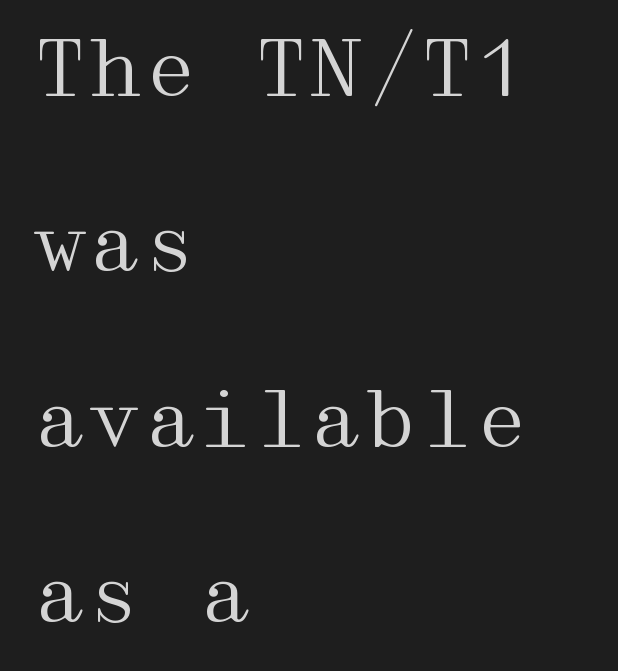
Q: Is the text bold? A: No.
Q: Is the text italic (slanted)? A: No, it is upright.
Q: Is the typeface a serif or a sans-serif typeface? A: Serif.
Q: Is the text underlined? A: No.
Q: How is the paragraph aligned? A: Left-aligned.
Q: Is the spacing between letters normal or unusually wide? A: Normal.
Q: Is the spacing between lines tight, normal or loose? A: Loose.
Q: Width (condensed, normal, or wide)? A: Wide.
Q: Stroke contrast? A: Medium.
Q: x-height? A: Medium.
